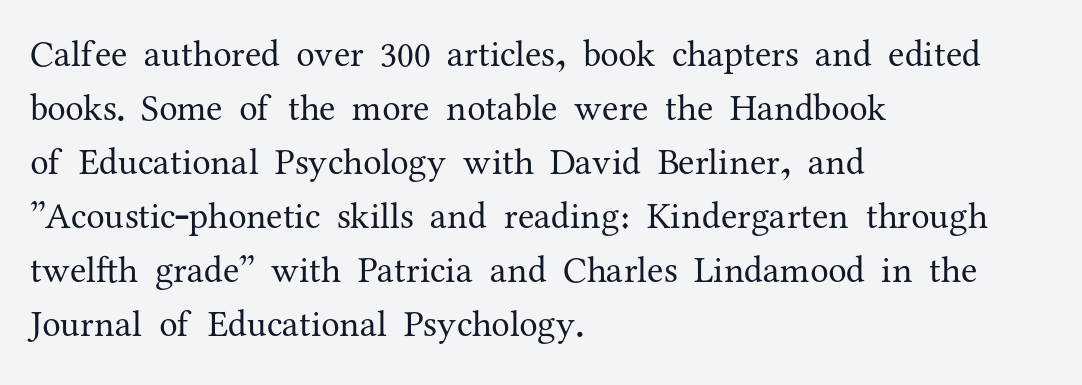
The image shows 37 px regular-weight serif type, upright; set left-aligned, normal line spacing (1.46x), normal letter spacing, not underlined; medium stroke contrast and a medium x-height.
